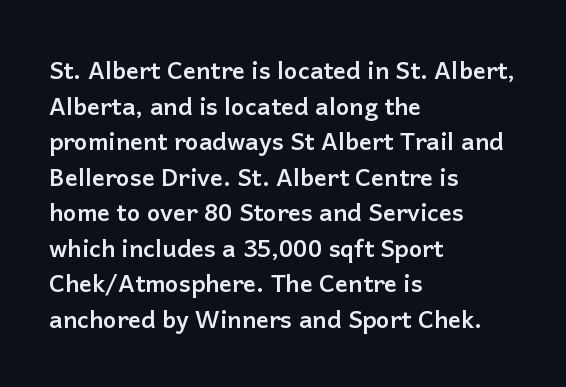
Its strokes are broad and dark, the hallmark of bold type. Short and long lines alike share a common starting point at left. Reading down the column, the eye jumps a familiar distance to each next line. Bare-footed words on every line.
